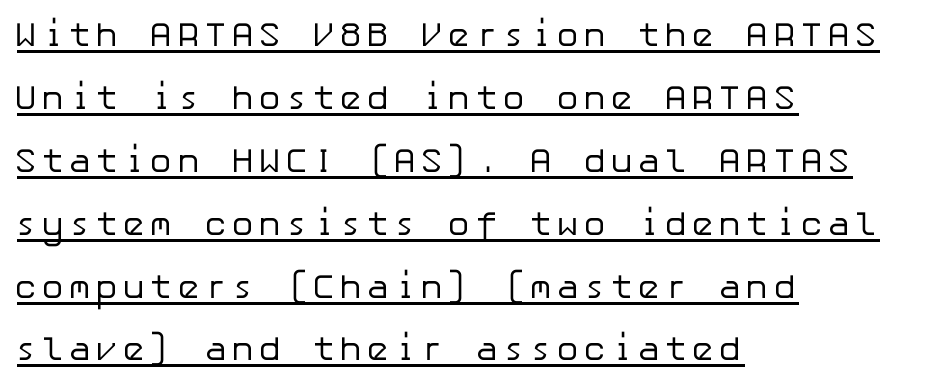
{"serif": "no", "italic": "no", "bold": "no", "weight": "regular", "width": "normal", "stroke_contrast": "low", "x_height": "medium", "underline": "yes", "align": "left", "line_spacing_ratio": 1.85, "glyph_px": 34}
